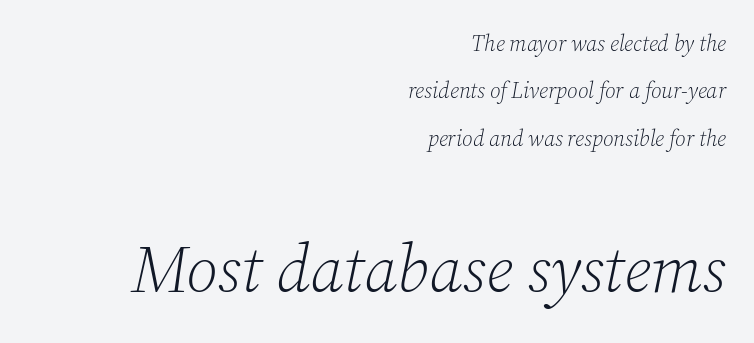
Q: Is the text bold? A: No.
Q: Is the text italic (slanted)? A: Yes, it leans right by about 12 degrees.
Q: Is the typeface a serif or a sans-serif typeface? A: Serif.
Q: Is the text underlined? A: No.
Q: How is the paragraph aligned? A: Right-aligned.
Q: Is the spacing between letters normal or unusually wide? A: Normal.
Q: Is the spacing between lines tight, normal or loose? A: Loose.
Q: Which block of text is set in a larger size, the first (top) or the second (bottom)? A: The second (bottom) one.
Q: Width (condensed, normal, or wide)? A: Normal.
Q: Stroke contrast? A: Low.
Q: x-height? A: Medium.
Q: Monospaced? A: No.
